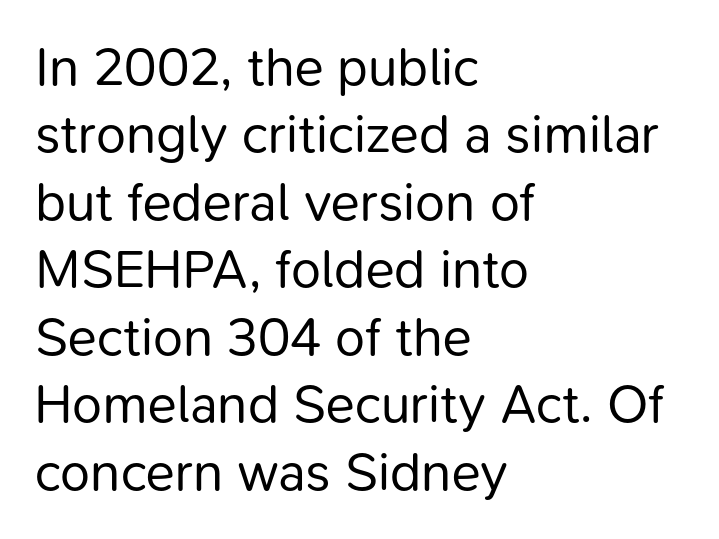
A light-to-regular cut is what we see here. Lines of text with bare space underneath. Nope, not italic — everything's standing straight. Examine the stroke ends and you'll find no serifs. The block of text has a typical density, with ordinary space between rows. A typesetter would call this zero additional tracking.
